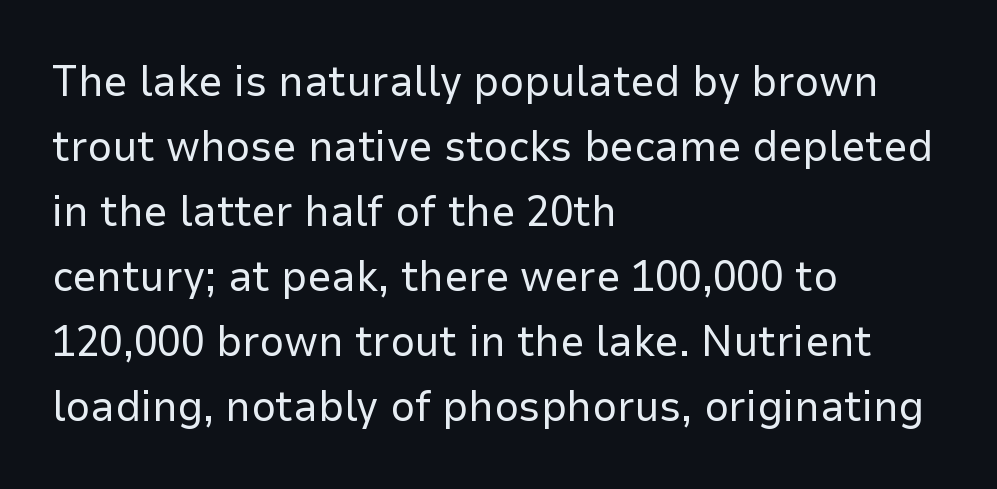
{"serif": "no", "italic": "no", "bold": "no", "weight": "regular", "width": "normal", "stroke_contrast": "low", "x_height": "medium", "monospaced": "no", "underline": "no", "align": "left", "line_spacing": "normal", "line_spacing_ratio": 1.51, "letter_spacing": "normal", "letter_spacing_em": 0.0, "glyph_px": 43}
